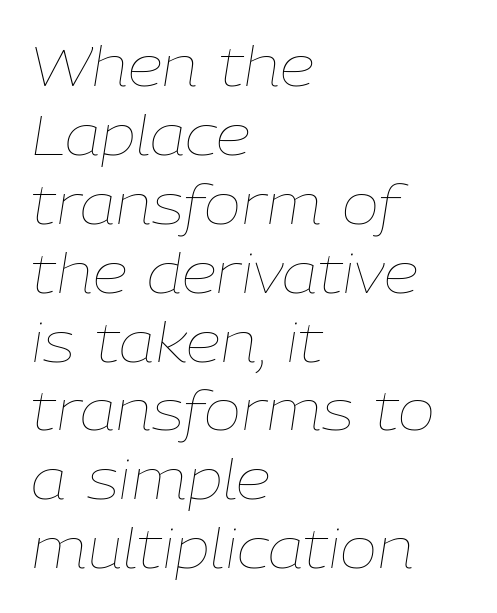
Proportional: the letters do not fall into vertical columns. The strip under each line holds only bare page. Does extra space separate the letters? No, they use regular spacing. This sample is left-justified, so line endings fall wherever the words run out. No chunkiness to these letters — they're not bold. The whole block is typeset with a tilt.
